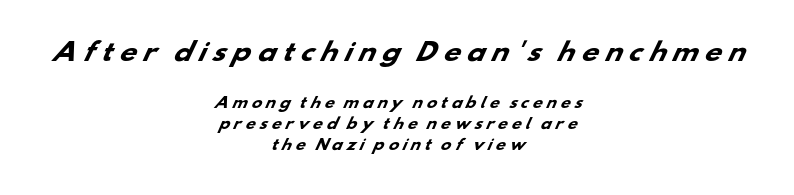
Underline: absent. Is there much room between lines? A standard amount, neither cramped nor airy. The horizontal fit of the characters is loose and conspicuously gappy. Every row of glyphs is offset so its center matches the block's center. Heavy, bold letterforms.
